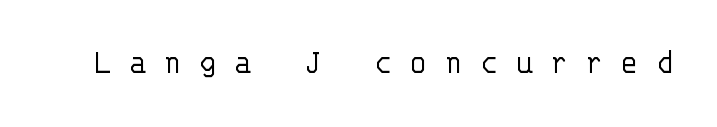
The image shows 38 px light sans-serif type, upright, monospaced; set unusually wide letter spacing (+0.44 em), not underlined; low stroke contrast and a large x-height.
